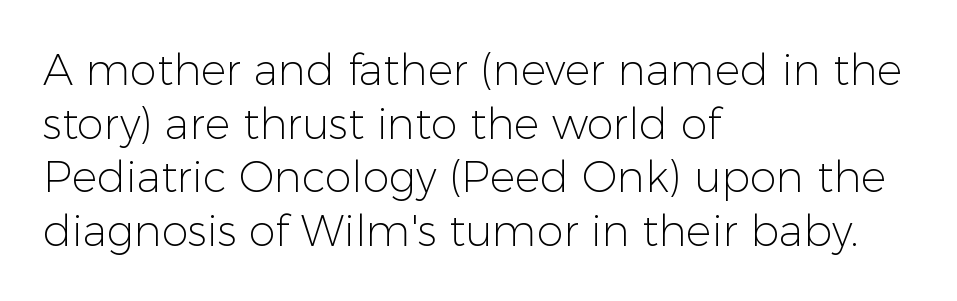
The image shows 43 px light sans-serif type, upright; set left-aligned, normal line spacing (1.25x), normal letter spacing, not underlined; low stroke contrast and a medium x-height.
